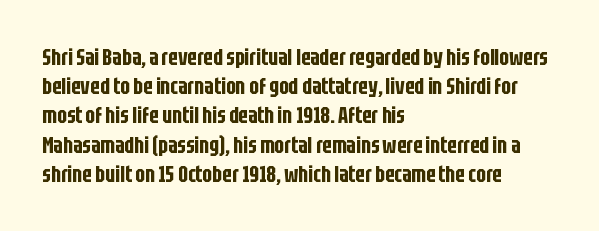
Q: Is the text italic (slanted)? A: No, it is upright.
Q: Is the text underlined? A: No.
Q: How is the paragraph aligned? A: Left-aligned.
Q: Is the spacing between letters normal or unusually wide? A: Normal.
Q: Is the spacing between lines tight, normal or loose? A: Normal.
